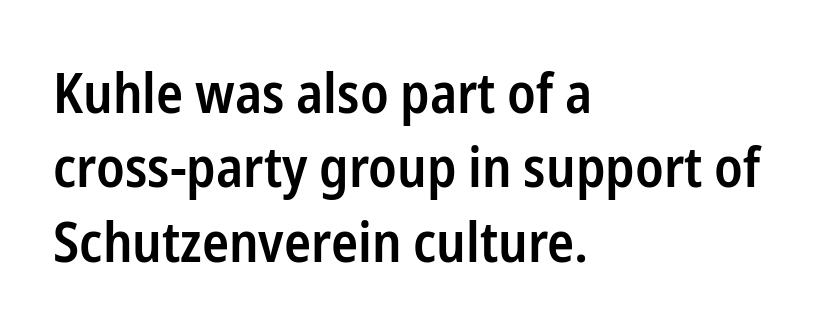
The image shows 56 px semibold, condensed sans-serif type, upright; set left-aligned, normal line spacing (1.33x), normal letter spacing, not underlined; low stroke contrast and a medium x-height.
